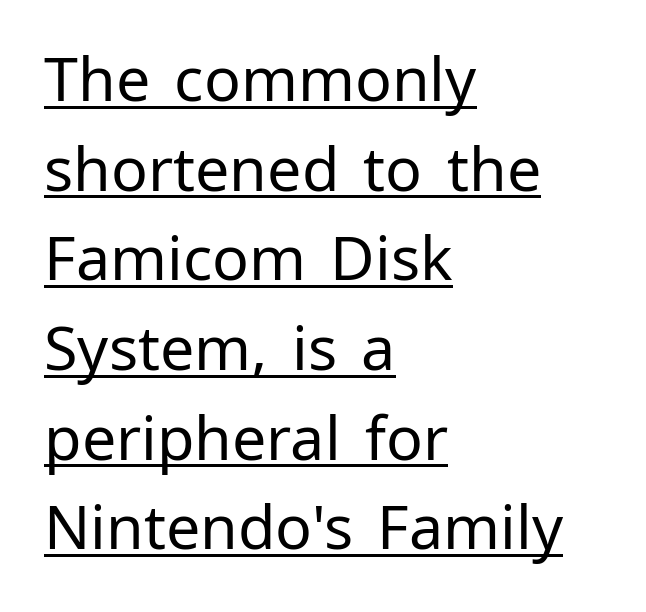
The image shows 61 px regular-weight sans-serif type, upright; set left-aligned, normal line spacing (1.47x), normal letter spacing, underlined; low stroke contrast and a medium x-height.
